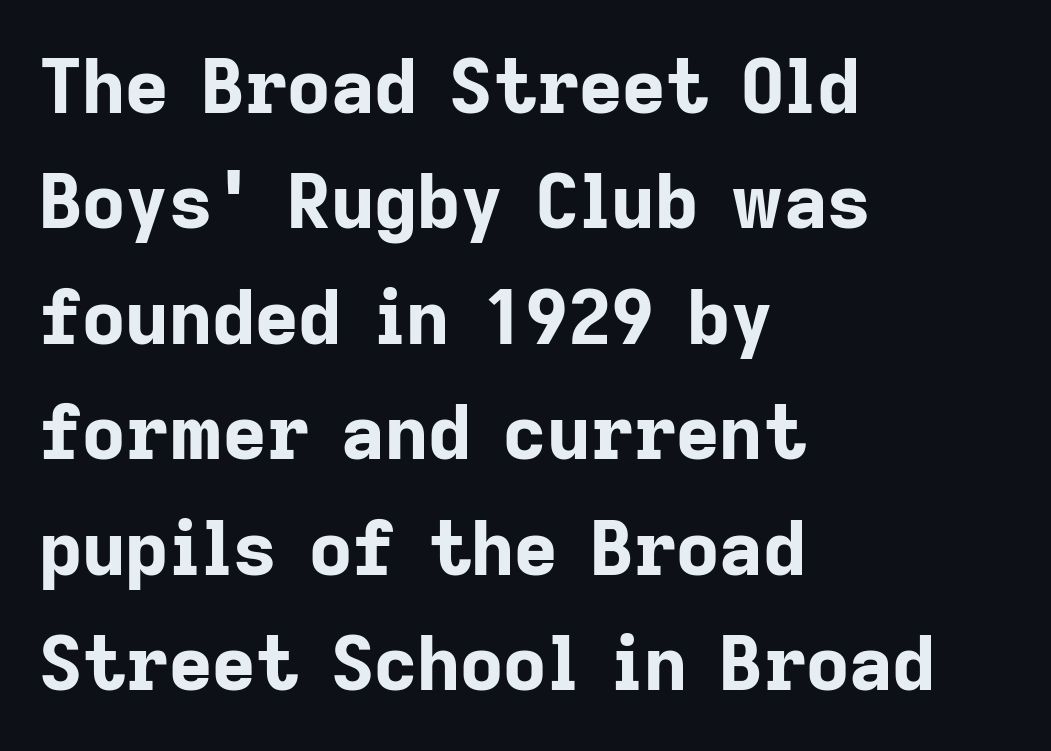
Q: Is the text bold? A: Yes.
Q: Is the text italic (slanted)? A: No, it is upright.
Q: Is the typeface a serif or a sans-serif typeface? A: Sans-serif.
Q: Is the text underlined? A: No.
Q: How is the paragraph aligned? A: Left-aligned.
Q: Is the spacing between letters normal or unusually wide? A: Normal.
Q: Is the spacing between lines tight, normal or loose? A: Normal.
Q: Width (condensed, normal, or wide)? A: Normal.
Q: Stroke contrast? A: Low.
Q: x-height? A: Medium.
Q: Monospaced? A: No.
